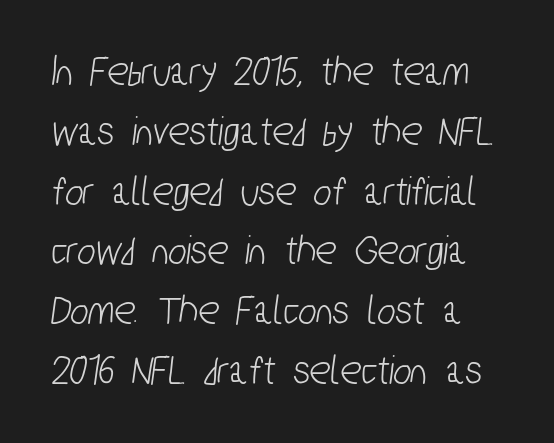
Q: Is the typeface a serif or a sans-serif typeface? A: Sans-serif.
Q: Is the text underlined? A: No.
Q: Is the spacing between letters normal or unusually wide? A: Normal.
Q: Is the spacing between lines tight, normal or loose? A: Normal.
Q: Width (condensed, normal, or wide)? A: Condensed.
Q: Stroke contrast? A: Low.
Q: x-height? A: Medium.
Q: Monospaced? A: No.
